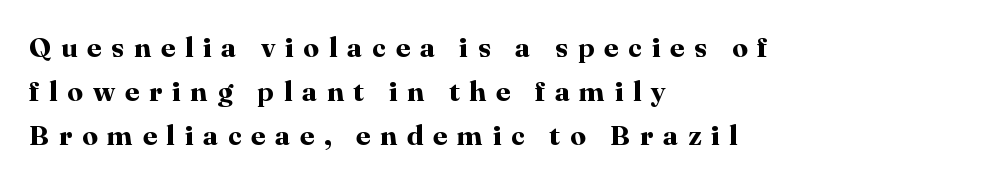
{"serif": "yes", "italic": "no", "bold": "yes", "weight": "bold", "width": "normal", "stroke_contrast": "high", "x_height": "medium", "monospaced": "no", "underline": "no", "align": "left", "line_spacing": "normal", "line_spacing_ratio": 1.58, "letter_spacing": "wide", "letter_spacing_em": 0.35, "glyph_px": 28}
